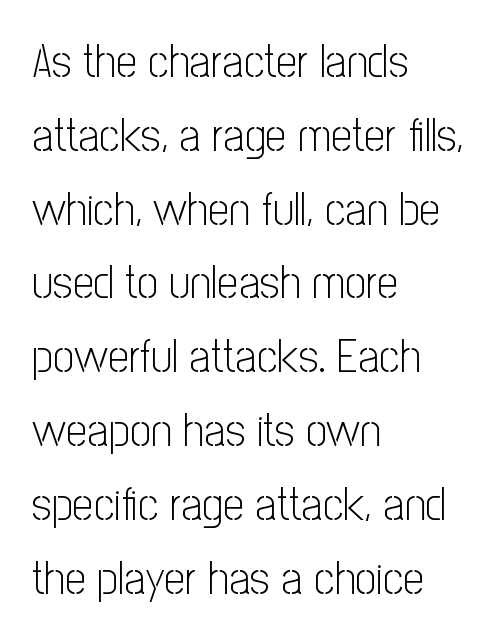
The image shows 47 px light, condensed sans-serif type, upright; set left-aligned, normal line spacing (1.57x), normal letter spacing, not underlined; low stroke contrast and a medium x-height.
